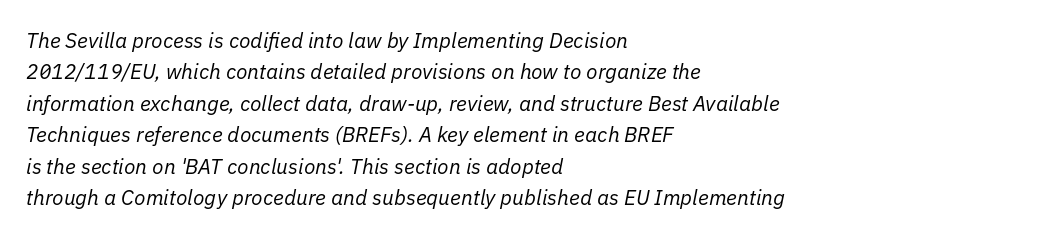
{"italic": "yes", "lean": "right", "slant_degrees": 11, "bold": "no", "underline": "no", "align": "left", "line_spacing": "normal", "line_spacing_ratio": 1.5, "letter_spacing": "normal", "letter_spacing_em": 0.0, "glyph_px": 21}
